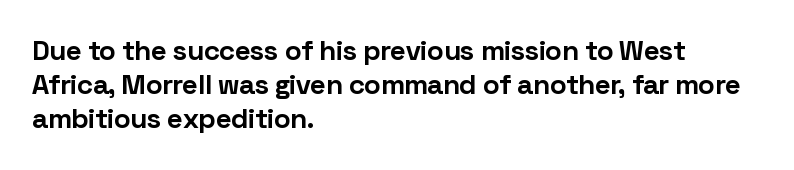
{"serif": "no", "italic": "no", "bold": "yes", "weight": "bold", "width": "normal", "stroke_contrast": "low", "x_height": "medium", "monospaced": "no", "underline": "no", "align": "left", "line_spacing_ratio": 1.22, "letter_spacing": "normal", "letter_spacing_em": 0.0, "glyph_px": 28}
